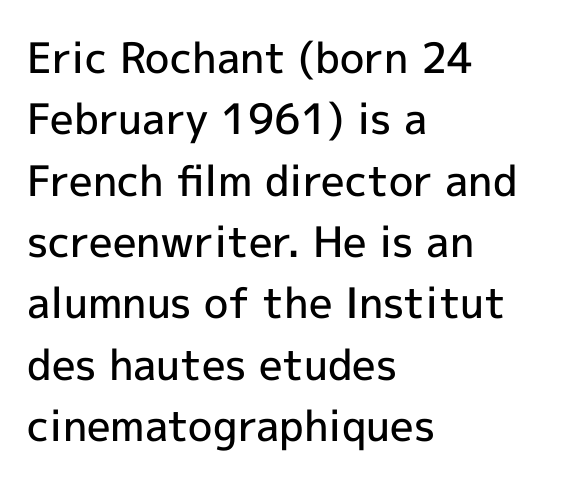
The image shows 42 px semibold sans-serif type, upright; set left-aligned, normal line spacing (1.46x), normal letter spacing, not underlined; a medium x-height.
